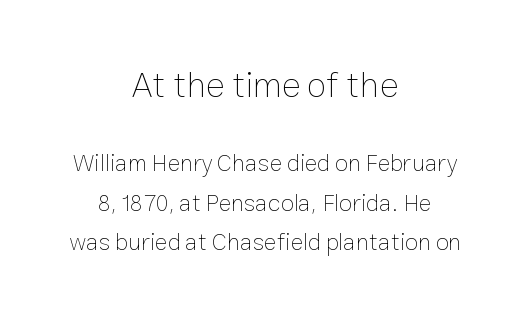
The image shows 36 px thin type, upright; set centered, normal line spacing (1.65x), normal letter spacing, not underlined; the first (top) block is 1.5x larger; low stroke contrast and a medium x-height.
